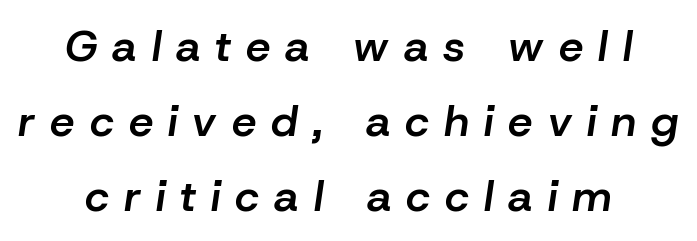
The space directly below the letters is spotless. Each line is balanced around a shared central axis. Normally led — the rows are evenly, conventionally spaced. Proportional: the letters do not fall into vertical columns. Short note: letters widely spaced. A somewhat darkened texture: the type is semibold rather than bold.
